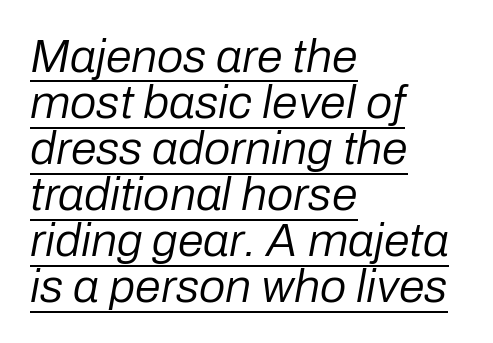
Has an underline been added? It has. Nobody touched the tracking dial on this one. The lines are quadded left. Here the designer chose a conventional face with non-uniform glyph widths. The weight would be labelled regular, book, light, or lighter still.
